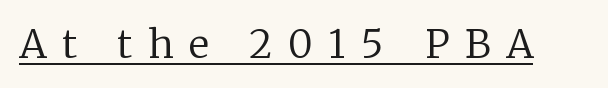
The strokes are not fattened; the text isn't bold. The lettering is marked with a stroke running underneath it. The typeface chosen for these lines features serifs. Unlike italic type, these characters show no tilt at all.
